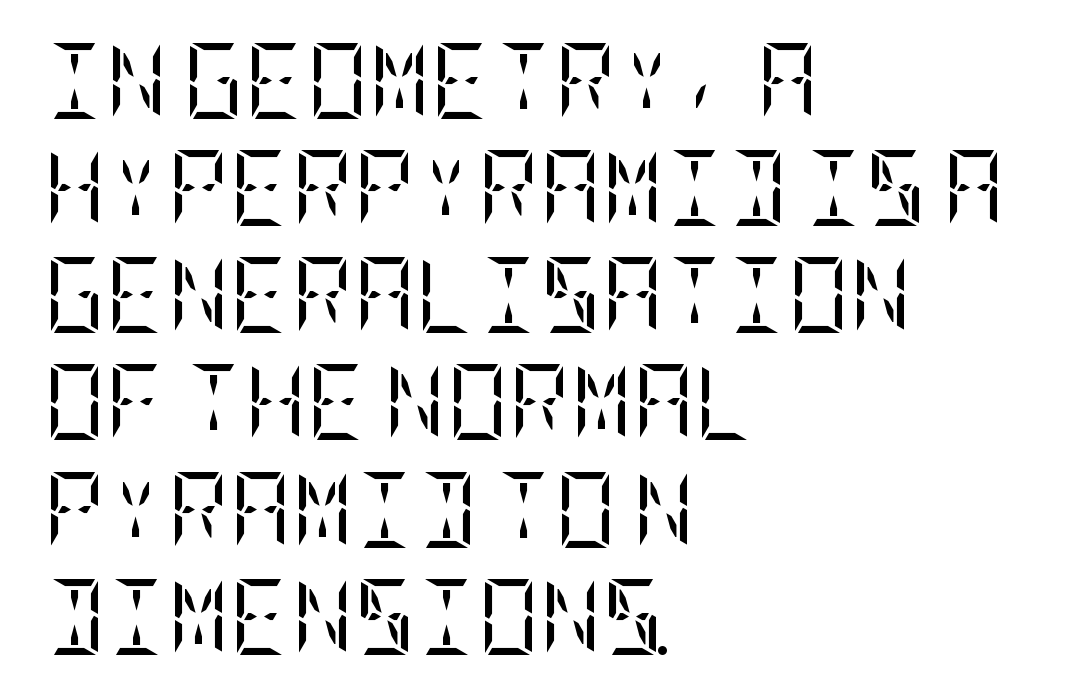
{"serif": "yes", "italic": "no", "bold": "no", "weight": "regular", "width": "condensed", "stroke_contrast": "low", "x_height": "large", "underline": "no", "align": "left", "line_spacing": "normal", "line_spacing_ratio": 1.41, "letter_spacing": "normal", "letter_spacing_em": 0.0, "glyph_px": 76}
